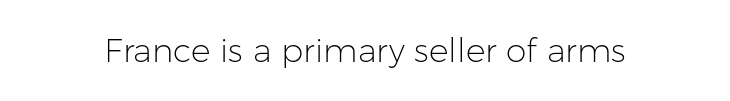
The image shows 33 px light sans-serif type, upright; set normal letter spacing, not underlined; low stroke contrast and a medium x-height.
